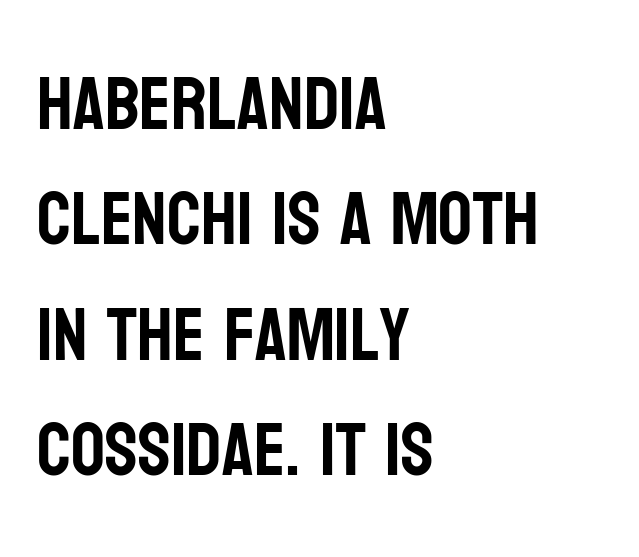
The line-height multiplier appears to be the usual default. The font's upright variant was chosen for this text. Line starts are locked; line ends wander. Inter-character spacing is left at the font's built-in metrics.
